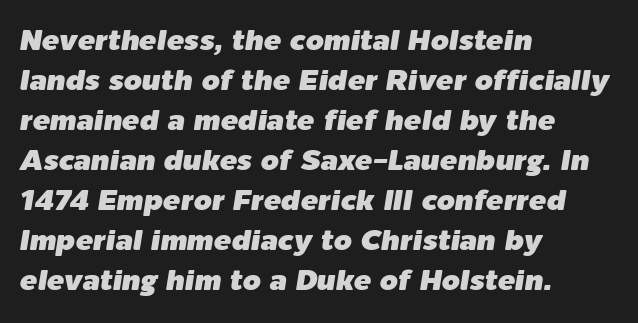
Q: Is the text italic (slanted)? A: Yes, it leans right by about 9 degrees.
Q: Is the text underlined? A: No.
Q: How is the paragraph aligned? A: Left-aligned.
Q: Is the spacing between letters normal or unusually wide? A: Normal.
Q: Is the spacing between lines tight, normal or loose? A: Normal.
Q: Width (condensed, normal, or wide)? A: Normal.
Q: Stroke contrast? A: Low.
Q: x-height? A: Medium.
Q: Monospaced? A: No.
